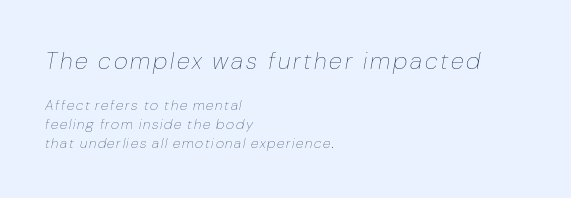
Q: Is the text bold? A: No.
Q: Is the text italic (slanted)? A: Yes, it leans right by about 10 degrees.
Q: Is the text underlined? A: No.
Q: How is the paragraph aligned? A: Left-aligned.
Q: Is the spacing between lines tight, normal or loose? A: Normal.
Q: Which block of text is set in a larger size, the first (top) or the second (bottom)? A: The first (top) one.
